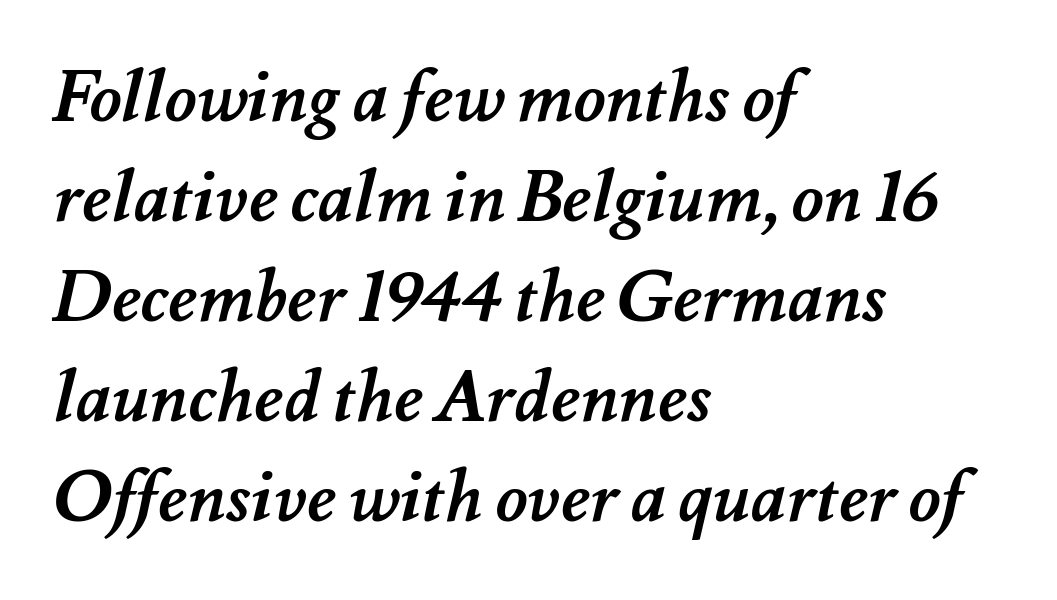
The rendering uses natural spacing where letterforms have individual widths. On the weight axis this lands at bold, roughly 700. How would I describe the line gaps? Plain and ordinary. Tracking value appears to be zero — textbook default spacing. The paragraph shown leans on its left margin.
